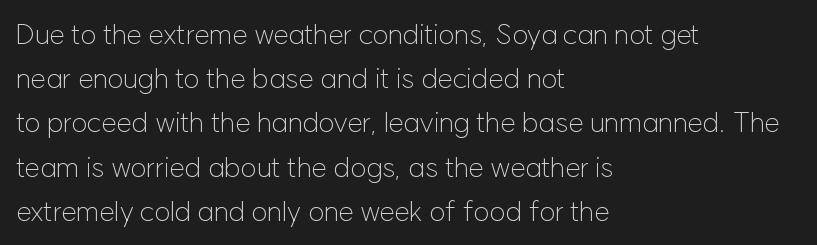
{"serif": "no", "italic": "no", "bold": "no", "weight": "light", "width": "normal", "stroke_contrast": "low", "x_height": "medium", "monospaced": "no", "underline": "no", "align": "left", "line_spacing": "normal", "line_spacing_ratio": 1.58, "letter_spacing": "normal", "letter_spacing_em": 0.0, "glyph_px": 28}
